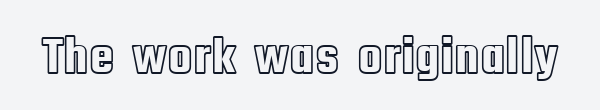
Standard letterfit; no display-style spreading of the glyphs. Posture: straight, roman, zero tilt. Looks like regular typesetting: each glyph gets only the width it needs. The space beneath each line is pristine and unruled.
